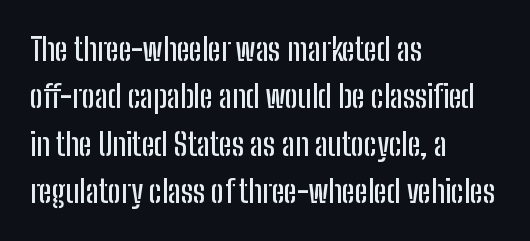
Q: Is the text italic (slanted)? A: No, it is upright.
Q: Is the typeface a serif or a sans-serif typeface? A: Sans-serif.
Q: Is the text underlined? A: No.
Q: How is the paragraph aligned? A: Left-aligned.
Q: Is the spacing between letters normal or unusually wide? A: Normal.
Q: Is the spacing between lines tight, normal or loose? A: Normal.
Q: Width (condensed, normal, or wide)? A: Condensed.
Q: Stroke contrast? A: Low.
Q: x-height? A: Medium.
Q: Monospaced? A: No.
